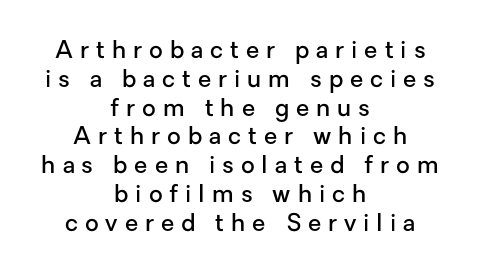
{"italic": "no", "bold": "semi", "underline": "no", "align": "center", "line_spacing_ratio": 1.2, "letter_spacing": "wide", "letter_spacing_em": 0.29, "glyph_px": 24}
